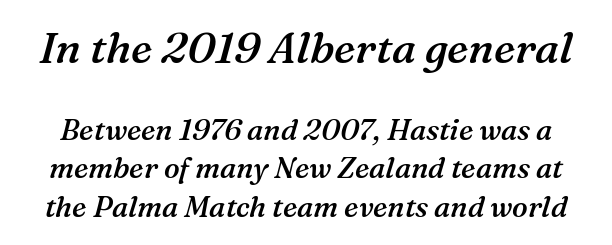
{"serif": "yes", "italic": "yes", "lean": "right", "slant_degrees": 16, "bold": "semi", "weight": "semibold", "width": "normal", "stroke_contrast": "medium", "x_height": "medium", "monospaced": "no", "underline": "no", "line_spacing": "normal", "line_spacing_ratio": 1.32, "letter_spacing": "normal", "letter_spacing_em": 0.0, "larger_block": "first", "size_ratio": 1.48, "glyph_px": 43}
